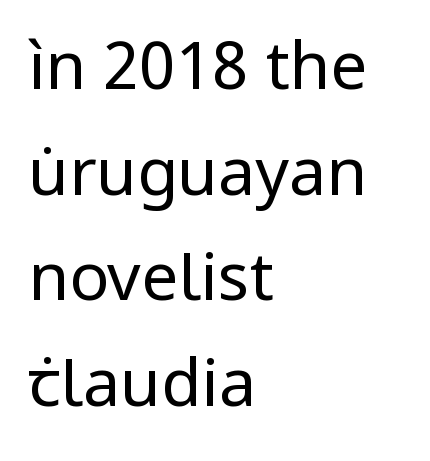
{"serif": "no", "italic": "no", "bold": "no", "weight": "regular", "width": "normal", "stroke_contrast": "low", "x_height": "medium", "monospaced": "no", "underline": "no", "align": "left", "line_spacing": "normal", "line_spacing_ratio": 1.6, "letter_spacing": "normal", "letter_spacing_em": 0.0, "glyph_px": 66}
